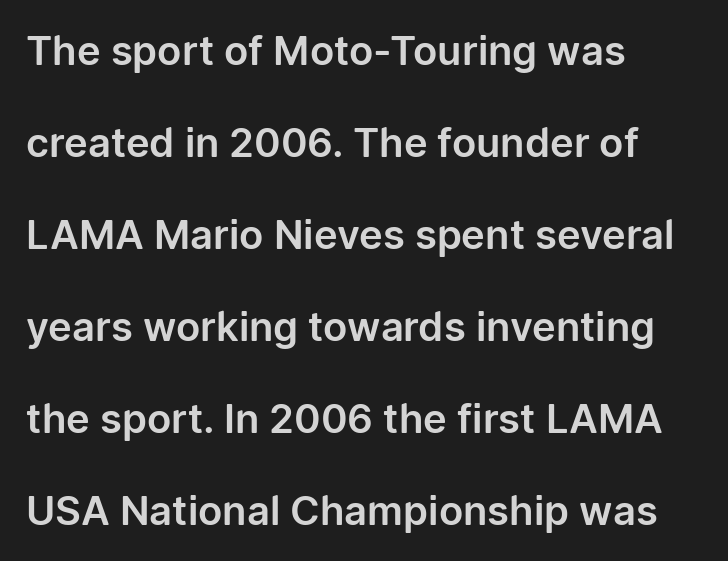
{"serif": "no", "italic": "no", "width": "normal", "stroke_contrast": "low", "x_height": "medium", "monospaced": "no", "underline": "no", "align": "left", "line_spacing": "loose", "line_spacing_ratio": 2.3, "letter_spacing": "normal", "letter_spacing_em": 0.0, "glyph_px": 40}
